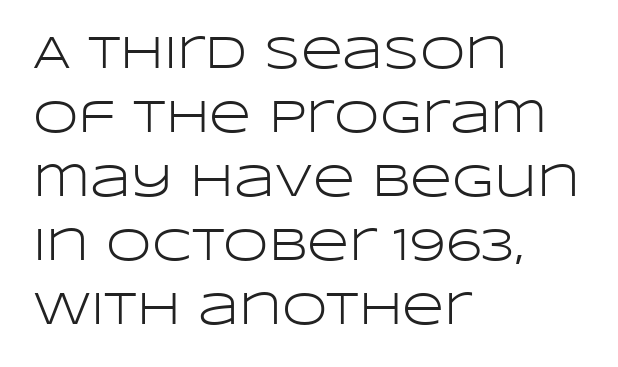
The image shows 46 px light, wide sans-serif type, upright; set left-aligned, normal line spacing (1.39x), normal letter spacing, not underlined; low stroke contrast and a large x-height.
